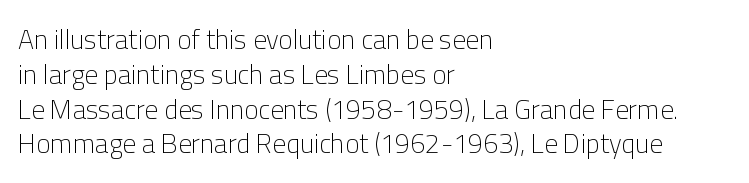
This sample keeps an unexceptional amount of space between lines. Characters remain perfectly vertical along every line. The gap between lines stays unmarked. Is this a heavy cut? Hardly; it is regular or lighter.
